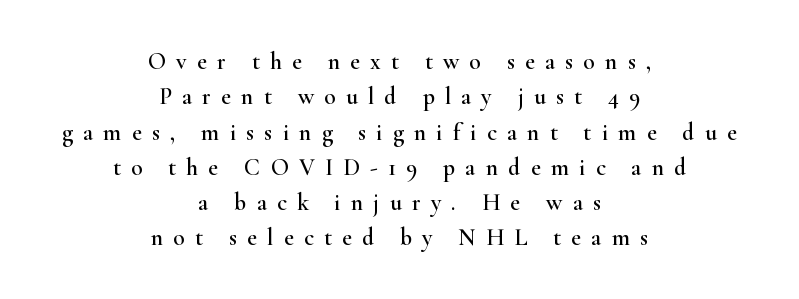
Q: Is the text italic (slanted)? A: No, it is upright.
Q: Is the text underlined? A: No.
Q: How is the paragraph aligned? A: Centered.
Q: Is the spacing between letters normal or unusually wide? A: Unusually wide.
Q: Is the spacing between lines tight, normal or loose? A: Normal.
